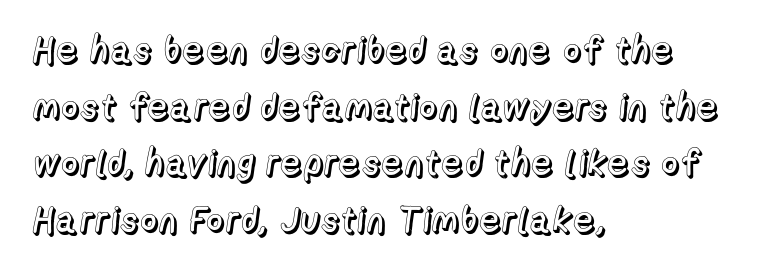
The image shows 36 px text type; set left-aligned, normal line spacing (1.57x), normal letter spacing, not underlined; a medium x-height.
